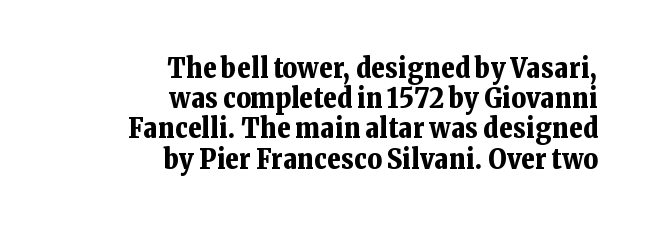
Q: Is the text bold? A: Yes.
Q: Is the text italic (slanted)? A: No, it is upright.
Q: Is the typeface a serif or a sans-serif typeface? A: Serif.
Q: Is the text underlined? A: No.
Q: How is the paragraph aligned? A: Right-aligned.
Q: Is the spacing between letters normal or unusually wide? A: Normal.
Q: Is the spacing between lines tight, normal or loose? A: Tight.
Q: Width (condensed, normal, or wide)? A: Normal.
Q: Stroke contrast? A: Low.
Q: x-height? A: Medium.
Q: Monospaced? A: No.
